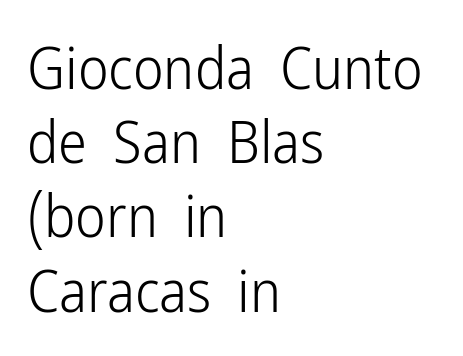
{"serif": "no", "italic": "no", "bold": "no", "weight": "light", "width": "condensed", "stroke_contrast": "low", "x_height": "medium", "monospaced": "no", "underline": "no", "align": "left", "line_spacing": "normal", "line_spacing_ratio": 1.28, "letter_spacing": "normal", "letter_spacing_em": 0.0, "glyph_px": 58}
